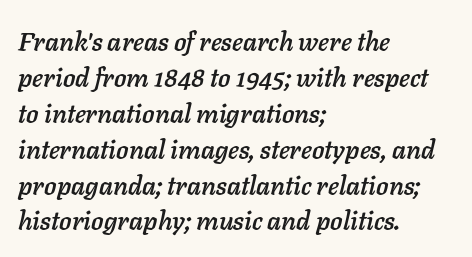
{"italic": "yes", "lean": "right", "slant_degrees": 11, "underline": "no", "align": "left", "line_spacing": "normal", "line_spacing_ratio": 1.38, "letter_spacing": "normal", "letter_spacing_em": 0.0, "glyph_px": 26}
